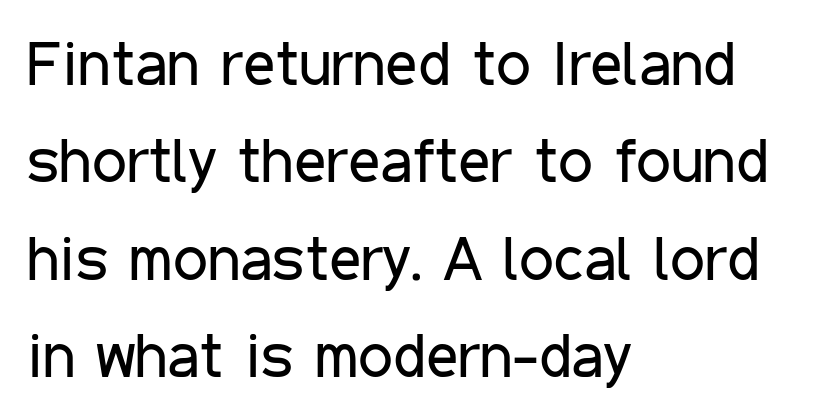
Q: Is the text bold? A: No.
Q: Is the text italic (slanted)? A: No, it is upright.
Q: Is the typeface a serif or a sans-serif typeface? A: Sans-serif.
Q: Is the text underlined? A: No.
Q: How is the paragraph aligned? A: Left-aligned.
Q: Is the spacing between letters normal or unusually wide? A: Normal.
Q: Is the spacing between lines tight, normal or loose? A: Normal.
Q: Width (condensed, normal, or wide)? A: Condensed.
Q: Stroke contrast? A: Low.
Q: x-height? A: Medium.
Q: Monospaced? A: No.
